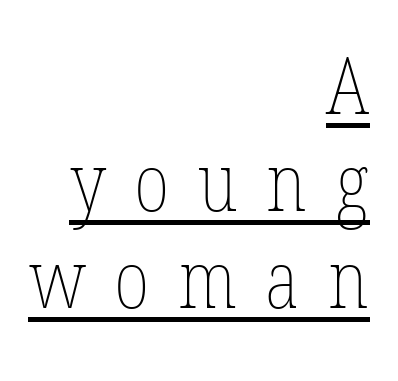
The image shows 79 px thin, condensed type, upright; set right-aligned, line spacing 1.23x, unusually wide letter spacing (+0.36 em), underlined; low stroke contrast and a medium x-height.
